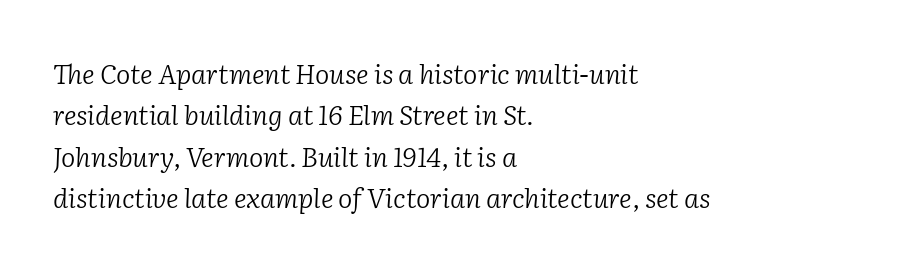
{"italic": "yes", "lean": "right", "slant_degrees": 2, "bold": "no", "underline": "no", "align": "left", "line_spacing": "normal", "line_spacing_ratio": 1.53, "letter_spacing": "normal", "letter_spacing_em": 0.0, "glyph_px": 27}
